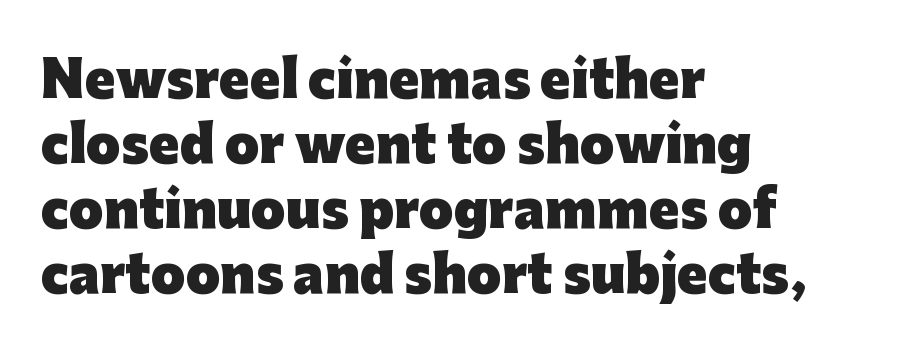
Q: Is the text bold? A: Yes.
Q: Is the text italic (slanted)? A: No, it is upright.
Q: Is the typeface a serif or a sans-serif typeface? A: Sans-serif.
Q: Is the text underlined? A: No.
Q: How is the paragraph aligned? A: Left-aligned.
Q: Is the spacing between letters normal or unusually wide? A: Normal.
Q: Is the spacing between lines tight, normal or loose? A: Normal.
Q: Width (condensed, normal, or wide)? A: Normal.
Q: Stroke contrast? A: Low.
Q: x-height? A: Medium.
Q: Monospaced? A: No.
